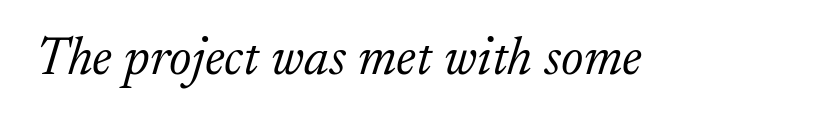
The image shows 53 px light serif type, italic (leaning right); set normal letter spacing, not underlined; low stroke contrast and a small x-height.
